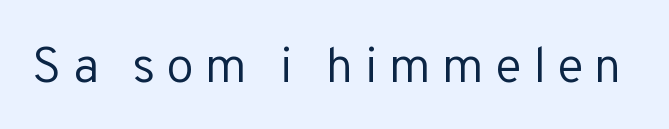
Rendered with straight, roman letterforms. The baseline area is clear. This sample has the flowing, uneven cadence of proportional lettering. How are the letters spaced? Widely, with obvious added tracking.
